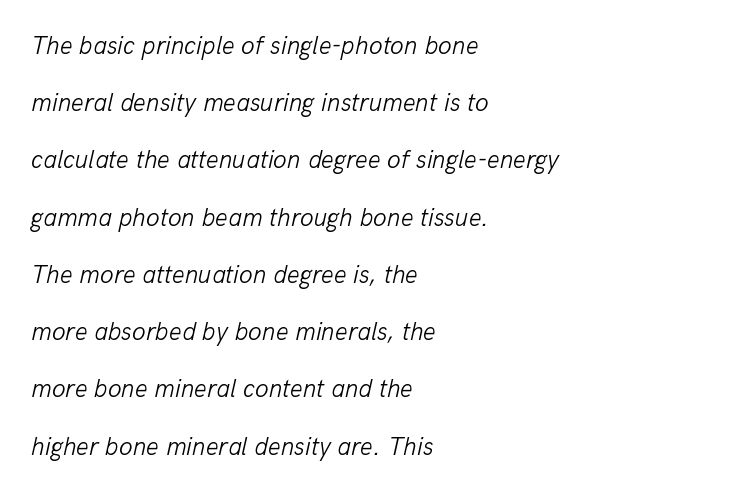
The image shows 25 px text type, italic (leaning right); set left-aligned, loose line spacing (2.29x), normal letter spacing, not underlined.
